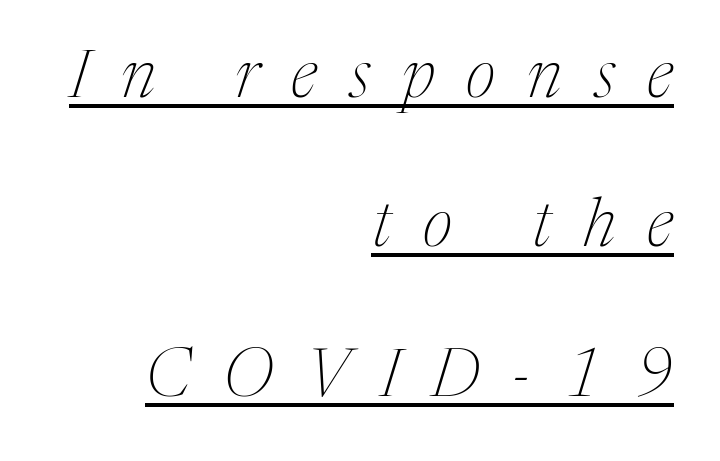
Weight: not bold — regular or lighter. Check the space under the baseline: a stroke is drawn there. Spacing between characters has been opened up far beyond the box default. Each letter keeps its own natural width here, so spacing adapts to shape. Unlike a clean sans, this face finishes its strokes with serifs.
